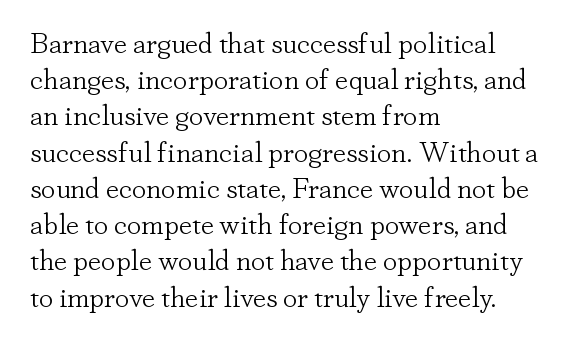
Q: Is the text bold? A: No.
Q: Is the text italic (slanted)? A: No, it is upright.
Q: Is the typeface a serif or a sans-serif typeface? A: Serif.
Q: Is the text underlined? A: No.
Q: How is the paragraph aligned? A: Left-aligned.
Q: Is the spacing between letters normal or unusually wide? A: Normal.
Q: Is the spacing between lines tight, normal or loose? A: Normal.
Q: Width (condensed, normal, or wide)? A: Normal.
Q: Stroke contrast? A: Low.
Q: x-height? A: Small.
Q: Monospaced? A: No.
